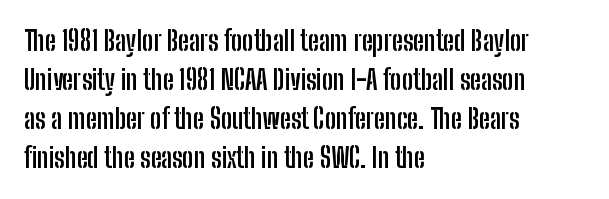
The typography opts for an upright posture over an oblique one. The face used here has the dense, thick strokes of a bold. Words float on clear page, feet unadorned. The typesetter chose a ragged-right arrangement here.
